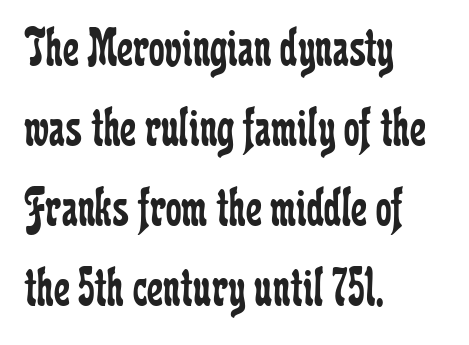
Students, observe: this is what conventionally led text looks like. Stem width sits at or under what a default text font uses. Tall strokes in this sample are plumb rather than angled. Does the copy run flush right? No — it runs flush left. Think of a printed novel: that variable character pitch is what you see here. The strip under each line holds only bare page.
